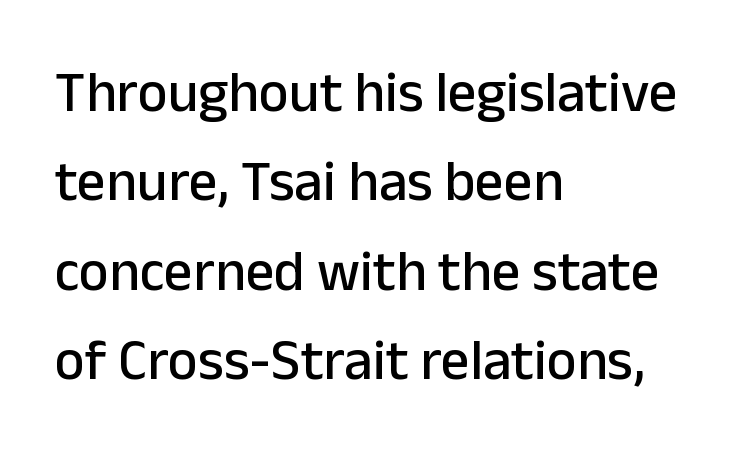
Q: Is the text italic (slanted)? A: No, it is upright.
Q: Is the typeface a serif or a sans-serif typeface? A: Sans-serif.
Q: Is the text underlined? A: No.
Q: How is the paragraph aligned? A: Left-aligned.
Q: Is the spacing between letters normal or unusually wide? A: Normal.
Q: Is the spacing between lines tight, normal or loose? A: Normal.
Q: Width (condensed, normal, or wide)? A: Normal.
Q: Stroke contrast? A: Low.
Q: x-height? A: Medium.
Q: Monospaced? A: No.
